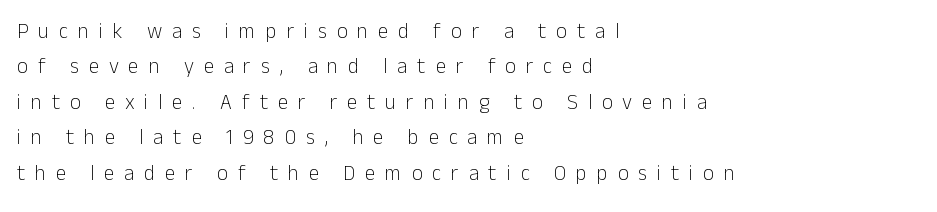
{"italic": "no", "bold": "no", "underline": "no", "align": "left", "line_spacing": "normal", "line_spacing_ratio": 1.69, "letter_spacing": "wide", "letter_spacing_em": 0.47, "glyph_px": 21}
